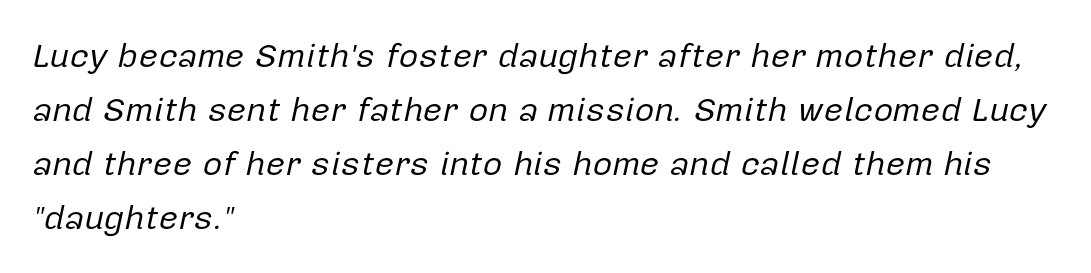
Q: Is the text bold? A: No.
Q: Is the text italic (slanted)? A: Yes, it leans right by about 12 degrees.
Q: Is the text underlined? A: No.
Q: How is the paragraph aligned? A: Left-aligned.
Q: Is the spacing between letters normal or unusually wide? A: Normal.
Q: Is the spacing between lines tight, normal or loose? A: Normal.
Q: Width (condensed, normal, or wide)? A: Normal.
Q: Stroke contrast? A: Low.
Q: x-height? A: Medium.
Q: Monospaced? A: No.
